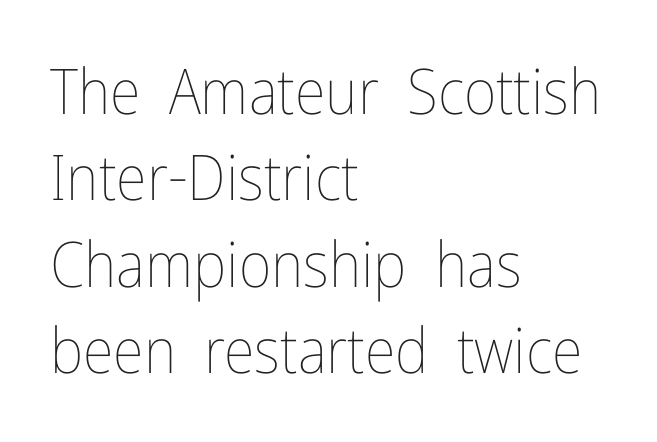
The image shows 63 px thin, condensed type, upright; set left-aligned, normal line spacing (1.37x), normal letter spacing, not underlined; low stroke contrast and a medium x-height.
